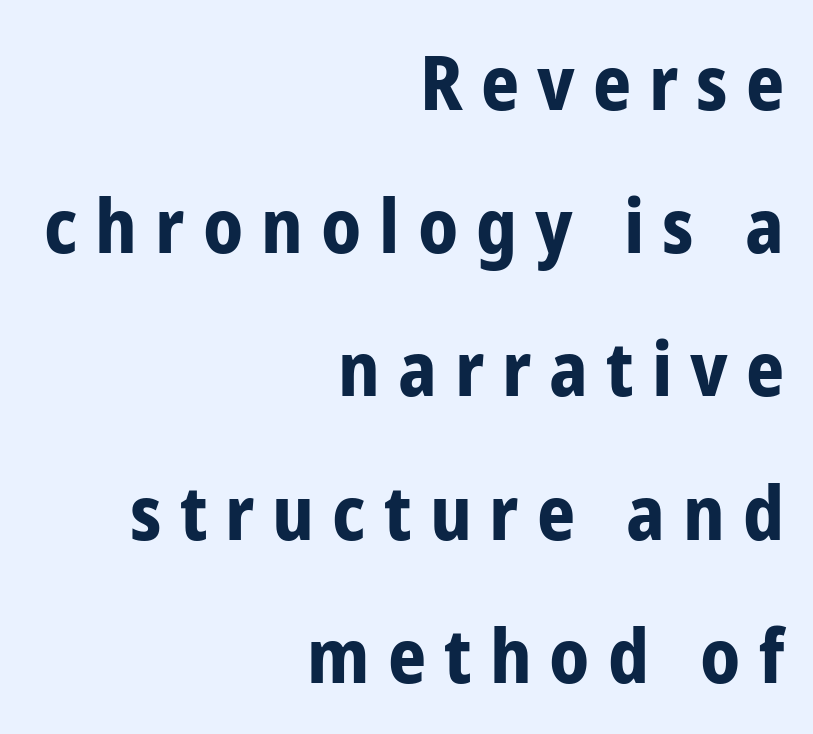
The image shows 75 px bold, condensed sans-serif type, upright; set right-aligned, loose line spacing (1.91x), unusually wide letter spacing (+0.24 em), not underlined; low stroke contrast and a medium x-height.
